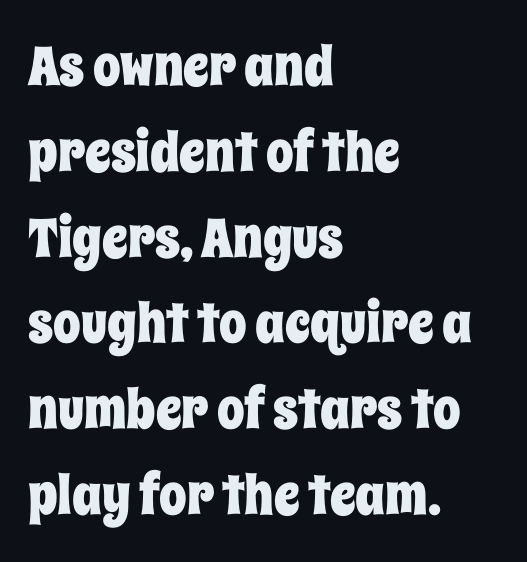
Whoever set this chose a conventional vertical rhythm. Bare-footed words on every line. You could not count columns in this text — the font is proportionally spaced. It's the straight-up-and-down kind of type.
